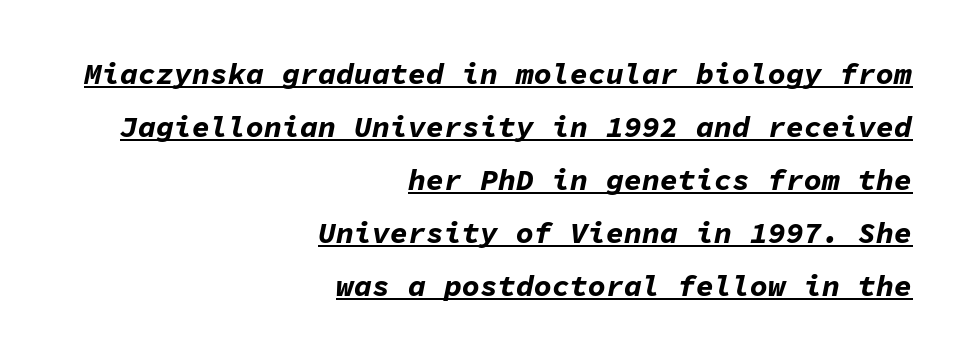
Every character here occupies the same horizontal width, giving the sample a typewriter-like rhythm. In designer terms, the underline attribute is active on this setting. Which margin do the lines hug? The right one — the left edge is uneven. Italic? Definitely — the glyphs are oblique. These lines carry a lot of weight — the face is fully bold. A typesetter would call this zero additional tracking.
